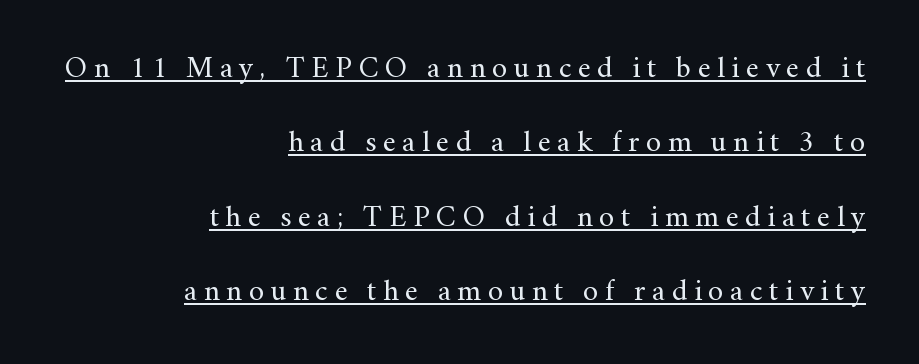
Q: Is the text bold? A: No.
Q: Is the text italic (slanted)? A: No, it is upright.
Q: Is the typeface a serif or a sans-serif typeface? A: Serif.
Q: Is the text underlined? A: Yes.
Q: How is the paragraph aligned? A: Right-aligned.
Q: Is the spacing between letters normal or unusually wide? A: Unusually wide.
Q: Is the spacing between lines tight, normal or loose? A: Loose.
Q: Width (condensed, normal, or wide)? A: Normal.
Q: Stroke contrast? A: Medium.
Q: x-height? A: Small.
Q: Monospaced? A: No.
